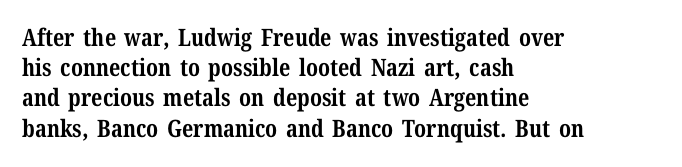
The image shows 24 px bold type, upright; set left-aligned, normal line spacing (1.26x), normal letter spacing, not underlined.
